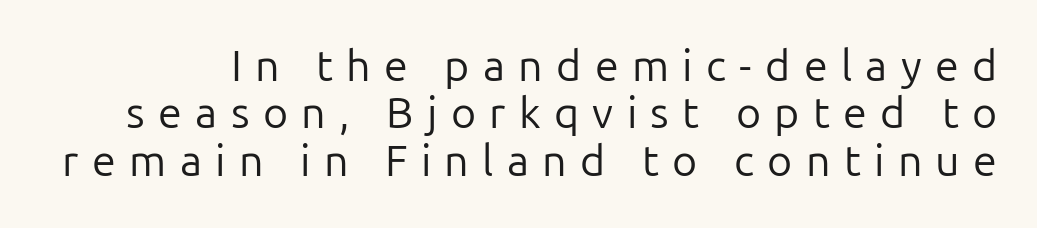
The image shows 43 px regular-weight sans-serif type, upright; set tight line spacing (1.1x), unusually wide letter spacing (+0.31 em), not underlined; low stroke contrast and a medium x-height.
